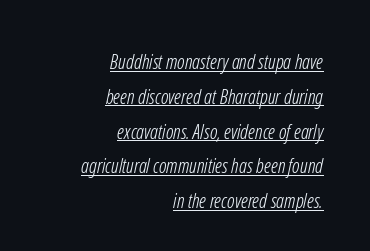
{"bold": "no", "underline": "yes", "align": "right", "line_spacing_ratio": 1.74, "letter_spacing": "normal", "letter_spacing_em": 0.0, "glyph_px": 20}
